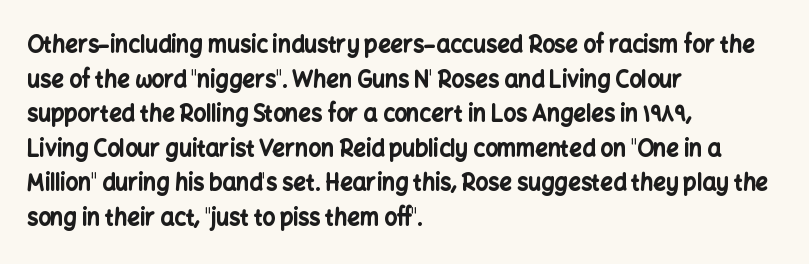
The image shows 22 px bold type, upright; set left-aligned, normal line spacing (1.57x), normal letter spacing, not underlined.
